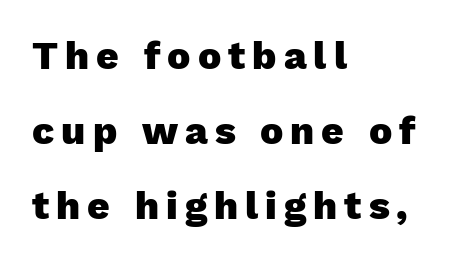
Every letter is thick-stroked: bold, no question. The designer went with a sans here, leaving each stem footless. Is this a fixed-width face? No — the glyphs have proportional, varying widths. Designer's note — italics off, roman on. No word sits above an underline. A great deal of white space separates one row of letters from the next.
